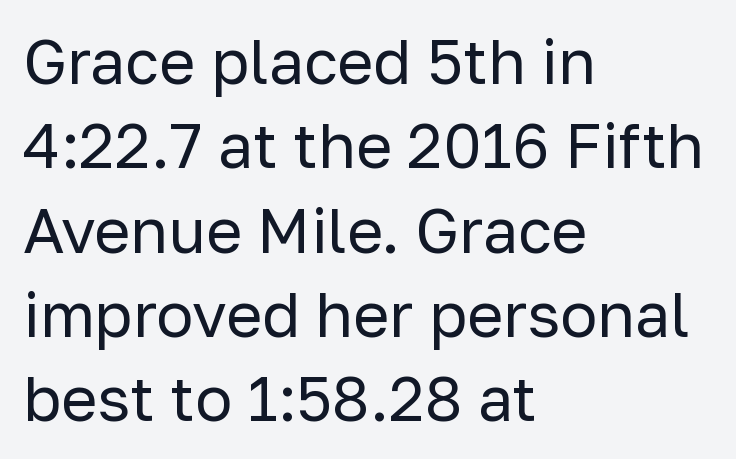
{"serif": "no", "italic": "no", "bold": "no", "weight": "regular", "width": "normal", "stroke_contrast": "low", "x_height": "medium", "monospaced": "no", "underline": "no", "align": "left", "line_spacing": "normal", "line_spacing_ratio": 1.36, "letter_spacing": "normal", "letter_spacing_em": 0.0, "glyph_px": 62}
